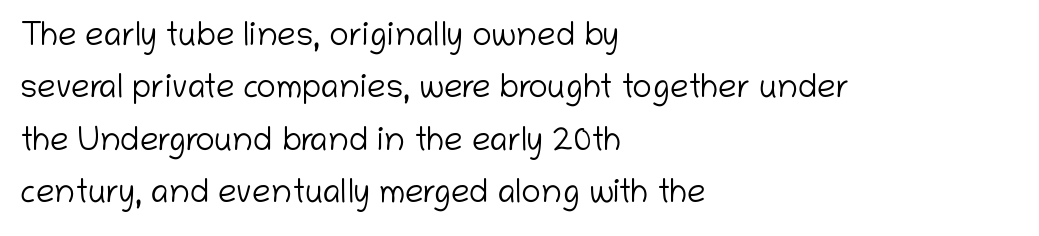
Vertical strokes here are truly vertical. Think standard paragraph weight, or any step lighter than that. The lines in this sample share a left origin and differ only in where they stop. The type family on display is of the sans-serif kind.
